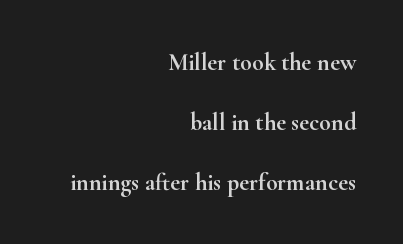
Q: Is the text italic (slanted)? A: No, it is upright.
Q: Is the text underlined? A: No.
Q: How is the paragraph aligned? A: Right-aligned.
Q: Is the spacing between letters normal or unusually wide? A: Normal.
Q: Is the spacing between lines tight, normal or loose? A: Loose.
